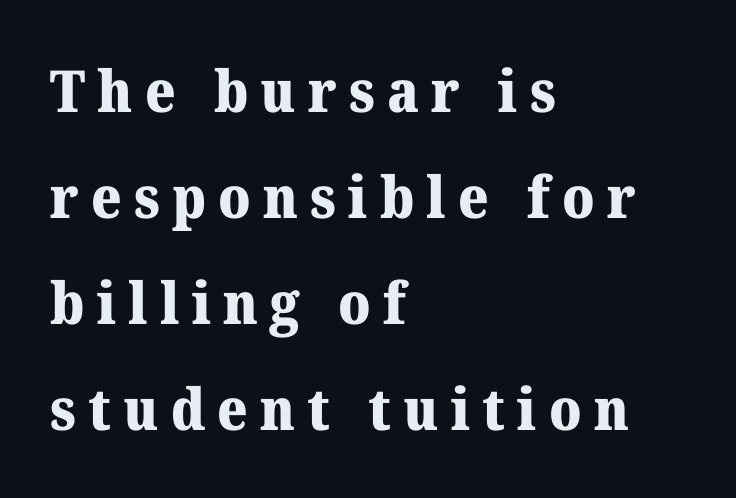
You can tell from the footed stems that serif type was used. Descenders hang freely into open space. The passage shown is typed in a proportional face where columns would drift. The rag falls on the right side of this text block. This is roman type, the default non-slanted kind. Characters follow at a spacing far wider than the type designer built in.
